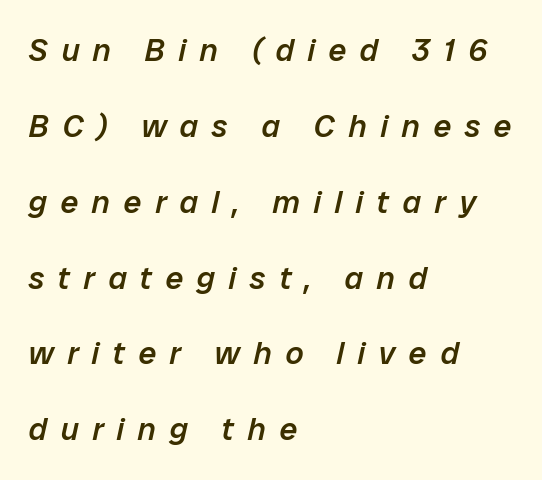
Q: Is the text bold? A: Semi-bold.
Q: Is the text italic (slanted)? A: Yes, it leans right by about 12 degrees.
Q: Is the text underlined? A: No.
Q: How is the paragraph aligned? A: Left-aligned.
Q: Is the spacing between letters normal or unusually wide? A: Unusually wide.
Q: Is the spacing between lines tight, normal or loose? A: Loose.
Q: Width (condensed, normal, or wide)? A: Normal.
Q: Stroke contrast? A: Low.
Q: x-height? A: Medium.
Q: Monospaced? A: No.
